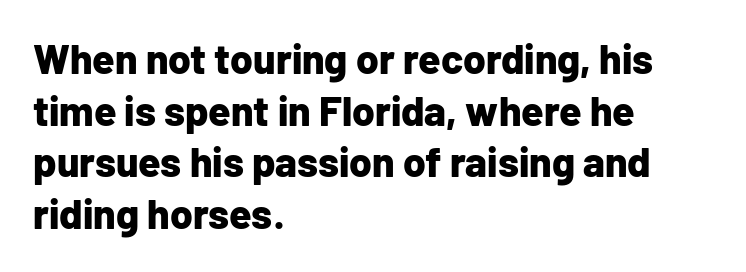
The image shows 41 px bold sans-serif type, upright; set left-aligned, normal line spacing (1.26x), normal letter spacing, not underlined; low stroke contrast and a medium x-height.
